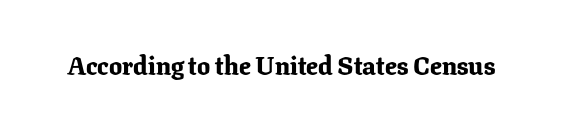
The image shows 26 px bold type, upright; set normal letter spacing, not underlined.
